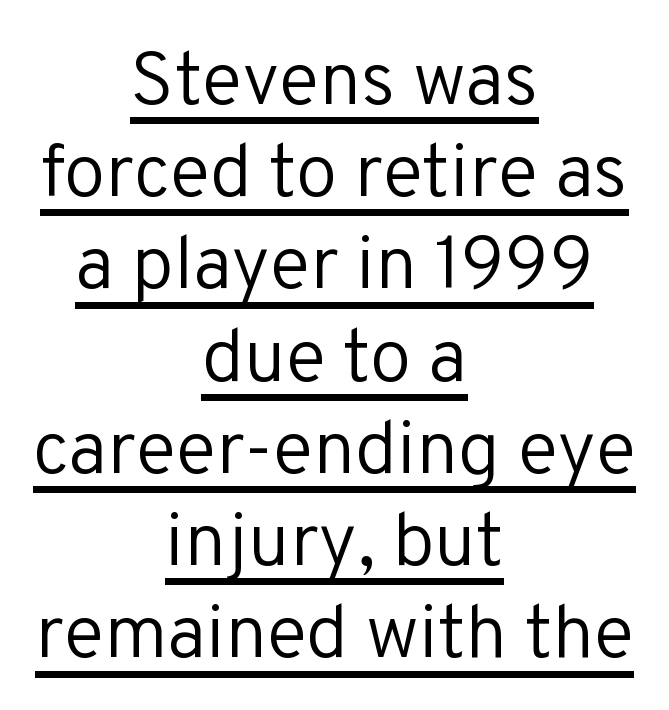
Q: Is the text bold? A: No.
Q: Is the text italic (slanted)? A: No, it is upright.
Q: Is the typeface a serif or a sans-serif typeface? A: Sans-serif.
Q: Is the text underlined? A: Yes.
Q: How is the paragraph aligned? A: Centered.
Q: Is the spacing between letters normal or unusually wide? A: Normal.
Q: Width (condensed, normal, or wide)? A: Normal.
Q: Stroke contrast? A: Low.
Q: x-height? A: Medium.
Q: Monospaced? A: No.
